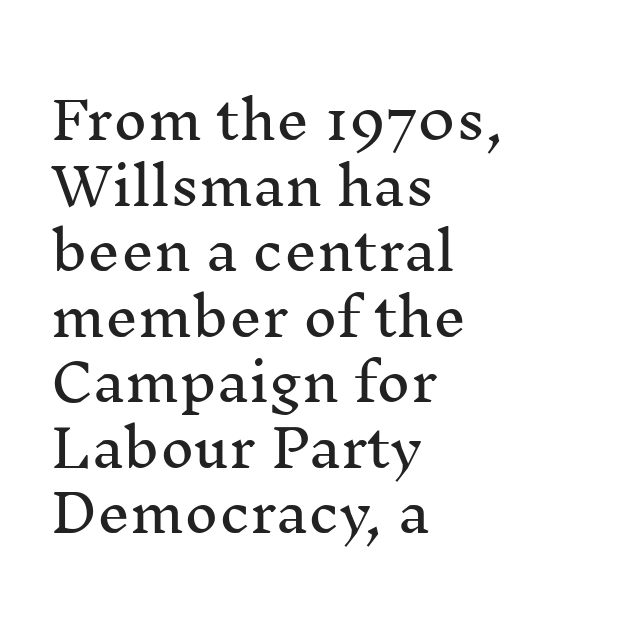
Only glyphs here, with clear space below each row. Glyph-to-glyph distance matches everyday printed text. Check where the strokes stop: tiny serifs finish them off. The axis of the letterforms is exactly vertical. Leftover space on each line is placed entirely after the last word. Varying glyph widths throughout — classic text-font behaviour.
